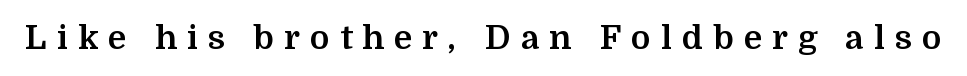
The image shows 33 px bold serif type, upright; set unusually wide letter spacing (+0.31 em), not underlined; medium stroke contrast and a medium x-height.
